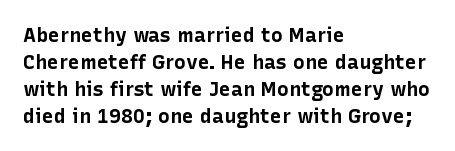
Q: Is the text bold? A: Yes.
Q: Is the text italic (slanted)? A: No, it is upright.
Q: Is the text underlined? A: No.
Q: How is the paragraph aligned? A: Left-aligned.
Q: Is the spacing between letters normal or unusually wide? A: Normal.
Q: Is the spacing between lines tight, normal or loose? A: Normal.
